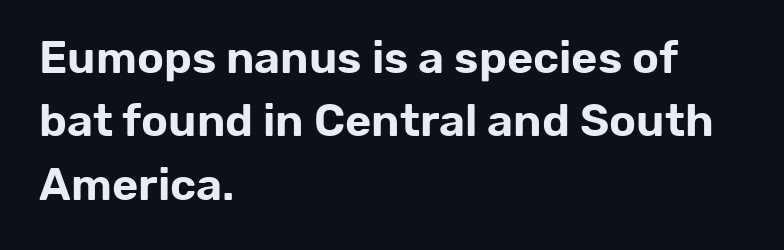
The image shows 45 px sans-serif type, upright; set left-aligned, normal line spacing (1.41x), normal letter spacing, not underlined; low stroke contrast and a medium x-height.
